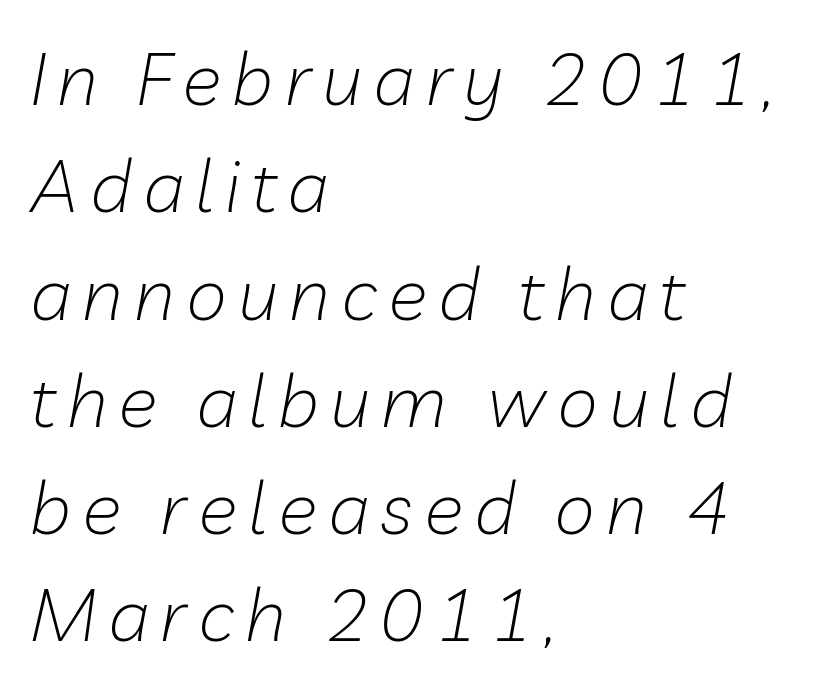
The image shows 74 px light type, italic (leaning right); set left-aligned, normal line spacing (1.45x), not underlined; low stroke contrast and a medium x-height.
